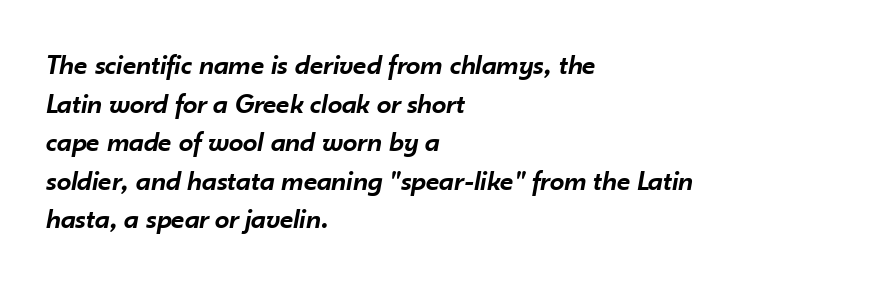
The image shows 29 px semibold type, italic (leaning right); set left-aligned, normal line spacing (1.33x), normal letter spacing, not underlined; low stroke contrast and a small x-height.
